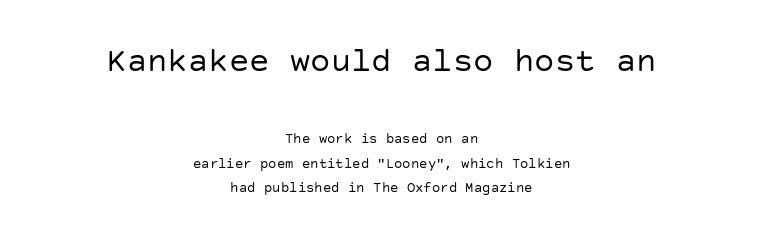
{"serif": "no", "italic": "no", "bold": "no", "weight": "regular", "width": "normal", "stroke_contrast": "low", "x_height": "large", "underline": "no", "align": "center", "line_spacing_ratio": 1.74, "letter_spacing": "normal", "letter_spacing_em": 0.0, "larger_block": "first", "size_ratio": 2.43, "glyph_px": 34}
